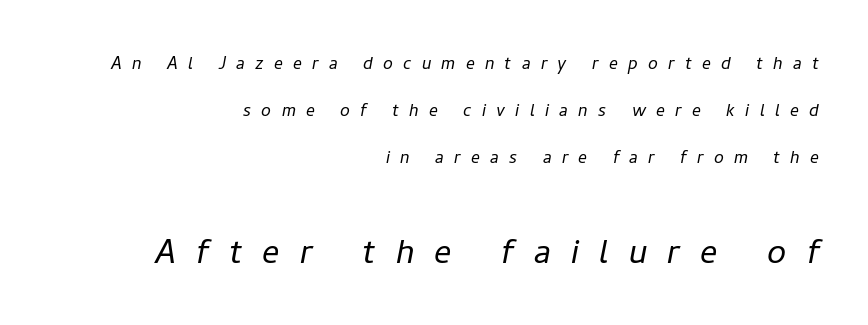
{"italic": "yes", "lean": "right", "slant_degrees": 11, "bold": "no", "weight": "light", "width": "normal", "stroke_contrast": "low", "x_height": "medium", "monospaced": "no", "underline": "no", "align": "right", "line_spacing": "loose", "line_spacing_ratio": 2.13, "letter_spacing": "wide", "letter_spacing_em": 0.47, "larger_block": "second", "size_ratio": 1.95, "glyph_px": 43}
